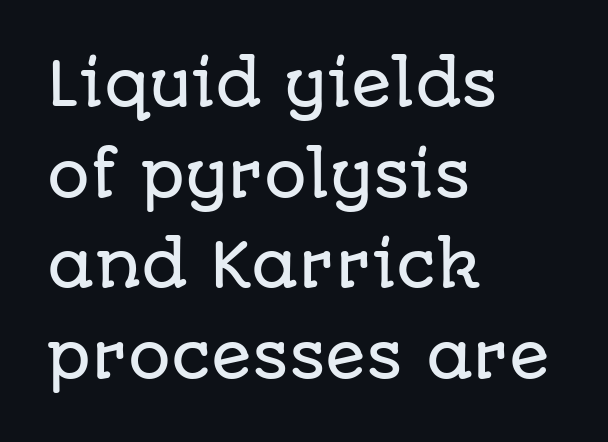
The image shows 60 px sans-serif type, upright; set left-aligned, normal line spacing (1.51x), normal letter spacing, not underlined; low stroke contrast and a large x-height.
